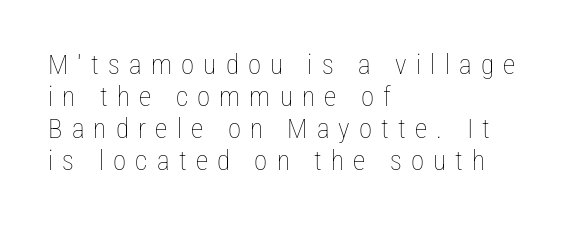
{"italic": "no", "bold": "no", "underline": "no", "align": "left", "line_spacing_ratio": 1.18, "letter_spacing": "wide", "letter_spacing_em": 0.34, "glyph_px": 27}
